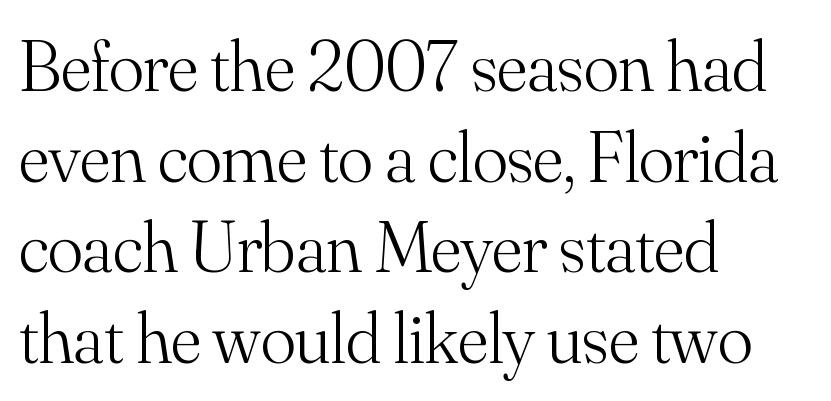
The image shows 73 px light serif type, upright; set left-aligned, line spacing 1.24x, normal letter spacing, not underlined; medium stroke contrast and a small x-height.
